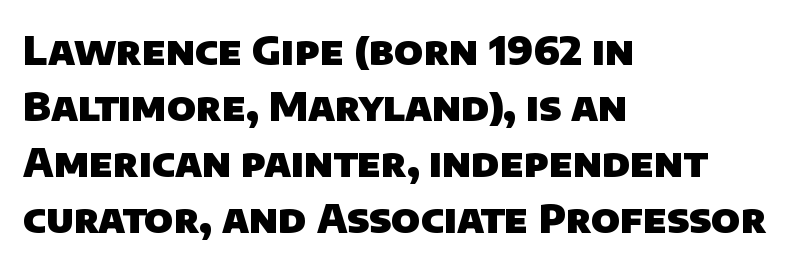
Q: Is the text bold? A: Yes.
Q: Is the typeface a serif or a sans-serif typeface? A: Sans-serif.
Q: Is the text underlined? A: No.
Q: How is the paragraph aligned? A: Left-aligned.
Q: Is the spacing between letters normal or unusually wide? A: Normal.
Q: Is the spacing between lines tight, normal or loose? A: Normal.
Q: Width (condensed, normal, or wide)? A: Normal.
Q: Stroke contrast? A: Low.
Q: x-height? A: Large.
Q: Monospaced? A: No.
